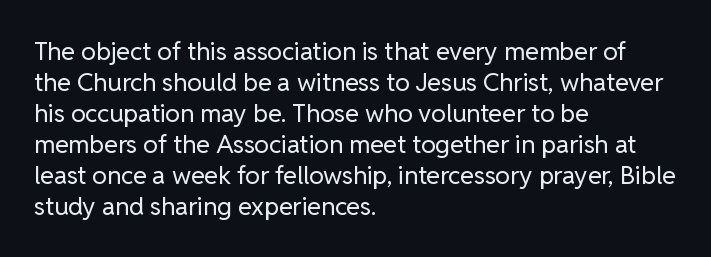
Q: Is the text bold? A: No.
Q: Is the text italic (slanted)? A: No, it is upright.
Q: Is the text underlined? A: No.
Q: How is the paragraph aligned? A: Left-aligned.
Q: Is the spacing between letters normal or unusually wide? A: Normal.
